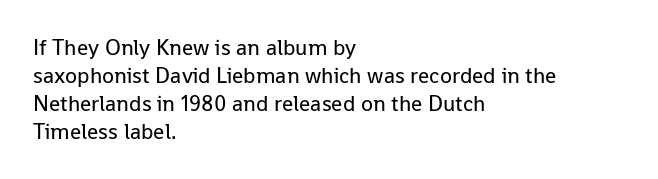
No extra ink here — the face is not bold. Students, observe: this is what conventionally led text looks like. Visually the block forms a straight wall on the left and a jagged coastline on the right. Clear beneath every line of the passage.
